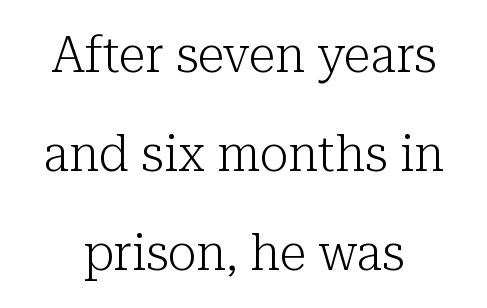
Q: Is the text bold? A: No.
Q: Is the text italic (slanted)? A: No, it is upright.
Q: Is the typeface a serif or a sans-serif typeface? A: Serif.
Q: Is the text underlined? A: No.
Q: Is the spacing between letters normal or unusually wide? A: Normal.
Q: Is the spacing between lines tight, normal or loose? A: Loose.
Q: Width (condensed, normal, or wide)? A: Normal.
Q: Stroke contrast? A: Low.
Q: x-height? A: Medium.
Q: Monospaced? A: No.
